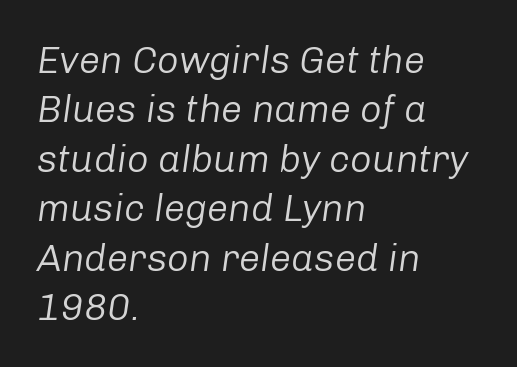
The image shows 38 px regular-weight type, italic (leaning right); set left-aligned, normal line spacing (1.3x), normal letter spacing, not underlined; low stroke contrast and a medium x-height.
